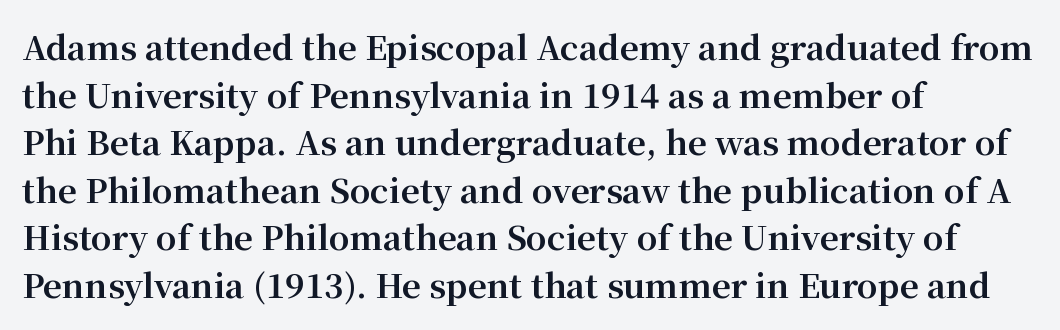
{"serif": "yes", "italic": "no", "bold": "yes", "weight": "bold", "width": "normal", "stroke_contrast": "medium", "x_height": "medium", "monospaced": "no", "underline": "no", "align": "left", "line_spacing": "normal", "line_spacing_ratio": 1.44, "letter_spacing": "normal", "letter_spacing_em": 0.0, "glyph_px": 33}
